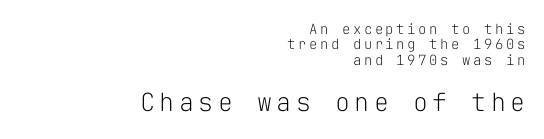
How would I describe the line gaps? Narrow and economical. Check the space under the baseline: it is left empty. Counters stay open thanks to moderate or lighter strokes. One-word summary of the alignment: right.
